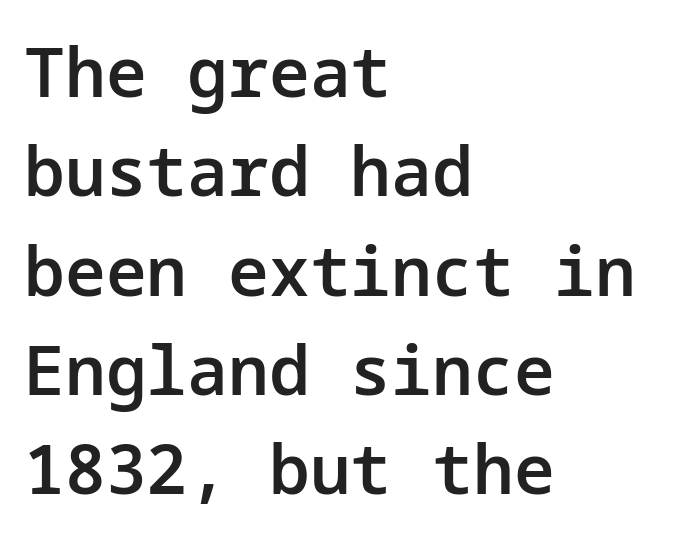
{"serif": "no", "italic": "no", "bold": "semi", "weight": "semibold", "width": "normal", "stroke_contrast": "low", "x_height": "medium", "underline": "no", "align": "left", "line_spacing": "normal", "line_spacing_ratio": 1.46, "letter_spacing": "normal", "letter_spacing_em": 0.0, "glyph_px": 68}
